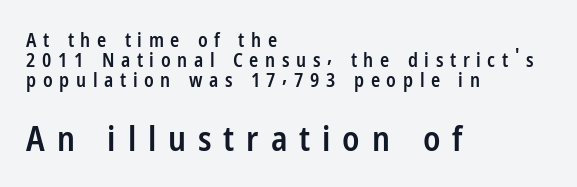
Q: Is the text bold? A: Semi-bold.
Q: Is the text italic (slanted)? A: No, it is upright.
Q: Is the typeface a serif or a sans-serif typeface? A: Sans-serif.
Q: Is the text underlined? A: No.
Q: How is the paragraph aligned? A: Left-aligned.
Q: Is the spacing between letters normal or unusually wide? A: Unusually wide.
Q: Is the spacing between lines tight, normal or loose? A: Tight.
Q: Which block of text is set in a larger size, the first (top) or the second (bottom)? A: The second (bottom) one.
Q: Width (condensed, normal, or wide)? A: Condensed.
Q: Stroke contrast? A: Low.
Q: x-height? A: Medium.
Q: Monospaced? A: No.
